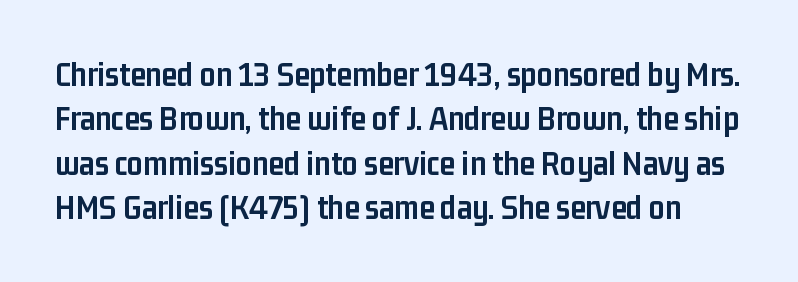
{"serif": "no", "italic": "no", "bold": "yes", "weight": "semibold", "width": "condensed", "stroke_contrast": "low", "x_height": "medium", "monospaced": "no", "underline": "no", "line_spacing": "normal", "line_spacing_ratio": 1.27, "letter_spacing": "normal", "letter_spacing_em": 0.0, "glyph_px": 35}
